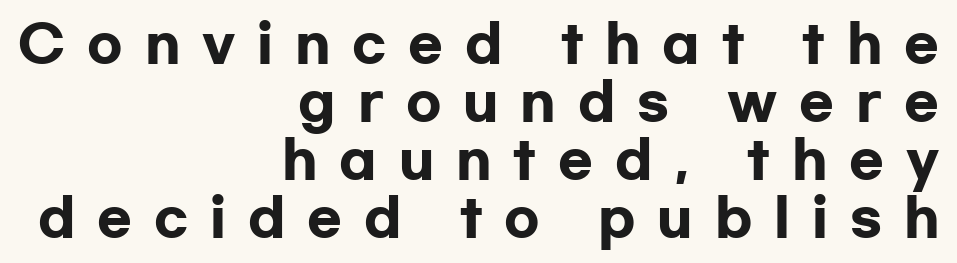
Typesetter's note: full bold, strokes at maximum text heaviness. The font family rendered here belongs to the sans-serif group. Spacing verdict: proportional, widths tailored to each character. Students, note that the glyphs here are deliberately spaced far apart. Does the lettering tilt? It doesn't — this is upright.
